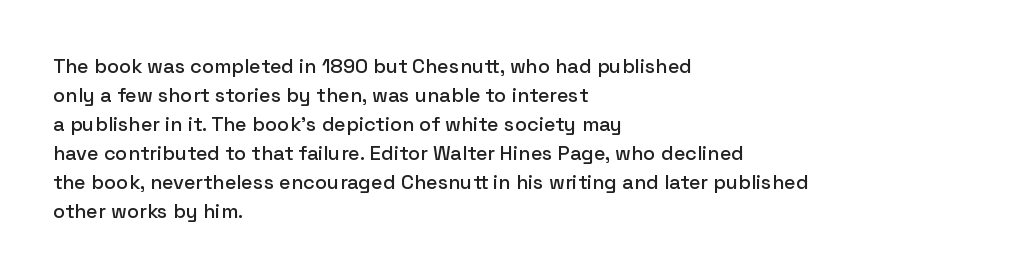
{"italic": "no", "underline": "no", "align": "left", "line_spacing": "normal", "line_spacing_ratio": 1.45, "letter_spacing": "normal", "letter_spacing_em": 0.0, "glyph_px": 20}
